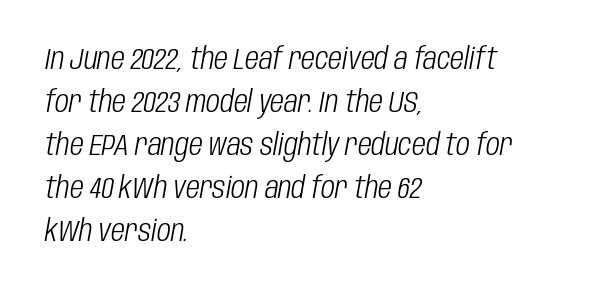
{"italic": "yes", "lean": "right", "slant_degrees": 10, "bold": "no", "weight": "light", "width": "condensed", "stroke_contrast": "low", "x_height": "large", "monospaced": "no", "underline": "no", "align": "left", "line_spacing": "normal", "line_spacing_ratio": 1.43, "letter_spacing": "normal", "letter_spacing_em": 0.0, "glyph_px": 30}
